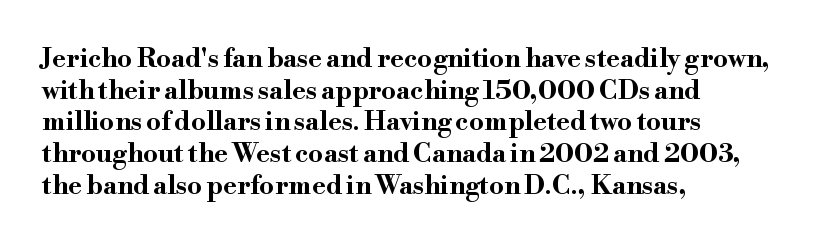
I'd describe the lettering as bold — thick and assertive. Words appear dense and cohesive because spacing is normal. Reading down the block, your eye returns to a fixed left position each line. The lettering holds an erect, upright posture throughout. Descender tails drop into unmarked territory.
